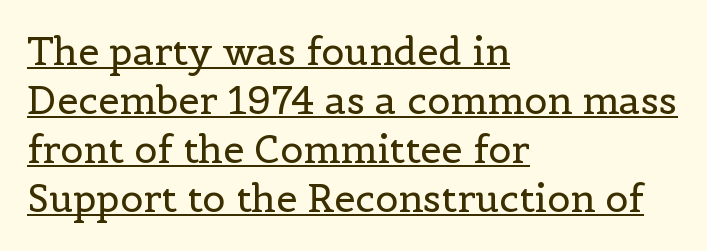
The image shows 38 px regular-weight serif type, upright; set left-aligned, normal line spacing (1.29x), normal letter spacing, underlined; a medium x-height.
